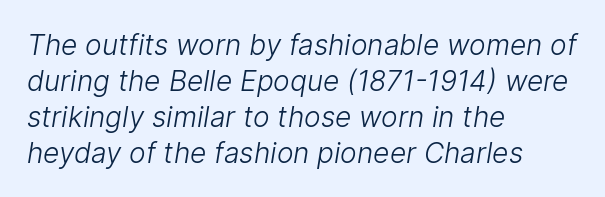
Q: Is the text bold? A: No.
Q: Is the typeface a serif or a sans-serif typeface? A: Sans-serif.
Q: Is the text underlined? A: No.
Q: How is the paragraph aligned? A: Left-aligned.
Q: Is the spacing between letters normal or unusually wide? A: Normal.
Q: Is the spacing between lines tight, normal or loose? A: Normal.
Q: Width (condensed, normal, or wide)? A: Normal.
Q: Stroke contrast? A: Low.
Q: x-height? A: Medium.
Q: Monospaced? A: No.
